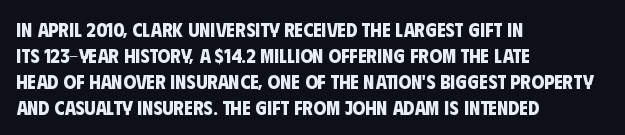
Q: Is the text bold? A: Yes.
Q: Is the text underlined? A: No.
Q: How is the paragraph aligned? A: Left-aligned.
Q: Is the spacing between letters normal or unusually wide? A: Normal.
Q: Is the spacing between lines tight, normal or loose? A: Normal.
